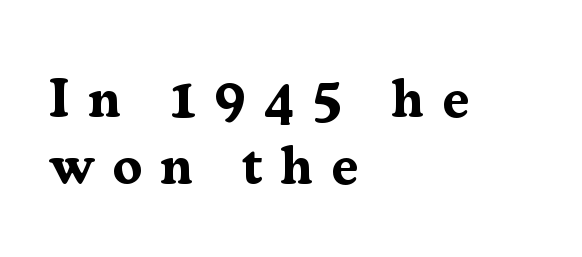
Is this a fixed-width face? No — the glyphs have proportional, varying widths. Does extra space separate the letters? Yes, quite a lot of it. These lines carry a lot of weight — the face is fully bold. Do the letters lean? They stand straight. Observe the serifs anchoring each vertical stroke in this sample. The passage is arranged the way most books set body copy — flush left.
